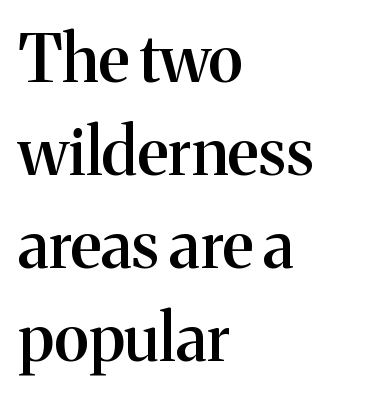
The image shows 65 px semibold serif type, upright; set left-aligned, normal line spacing (1.43x), normal letter spacing, not underlined; medium stroke contrast and a medium x-height.
